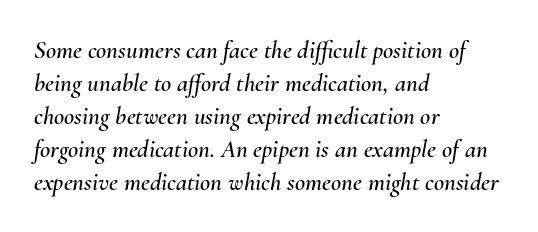
Emphasis-style slanted type is in use. Words float on clear page, feet unadorned. Caption: standard tracking, unaltered. The text block is weighted toward the left margin, trailing off unevenly rightward.
